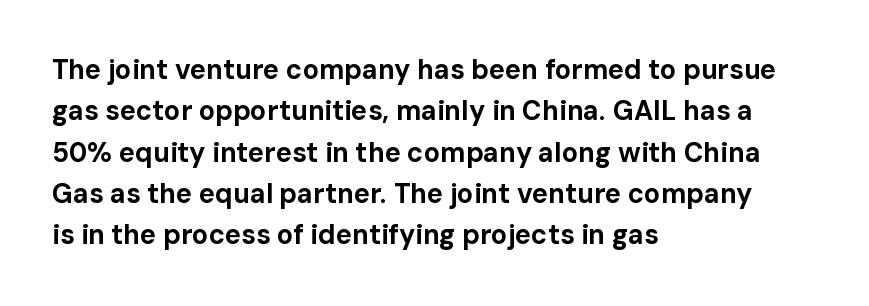
This block has exactly the height ordinary leading produces. The letterforms sit shoulder to shoulder at normal distance. On the weight axis this lands at bold, roughly 700. Line beginnings align vertically; line endings do not. A roman cut, with each character standing at attention.
